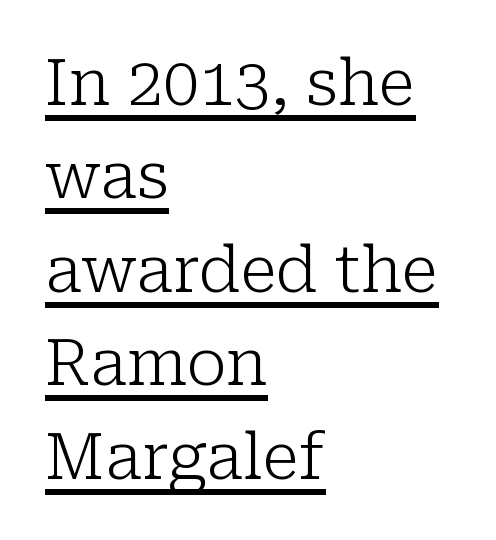
{"serif": "yes", "italic": "no", "bold": "no", "weight": "light", "width": "normal", "stroke_contrast": "low", "x_height": "medium", "monospaced": "no", "underline": "yes", "align": "left", "line_spacing": "normal", "line_spacing_ratio": 1.46, "letter_spacing": "normal", "letter_spacing_em": 0.0, "glyph_px": 64}
